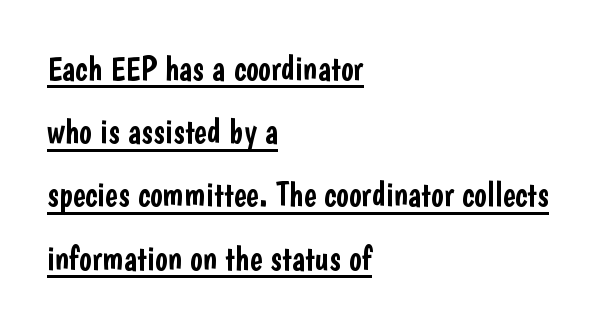
The image shows 34 px condensed sans-serif type, upright; set left-aligned, line spacing 1.86x, normal letter spacing, underlined; low stroke contrast and a medium x-height.
